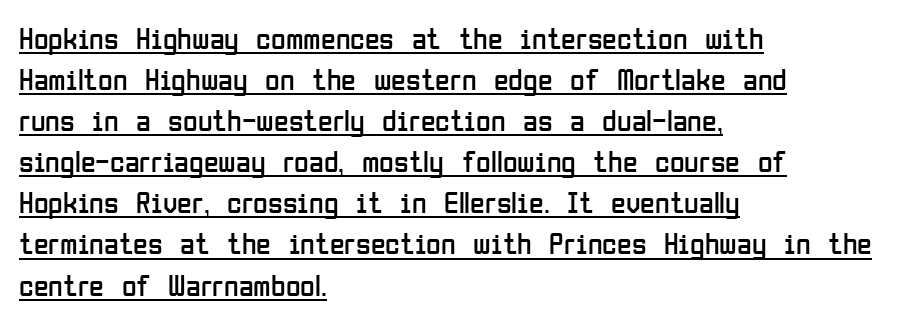
Emphasis is given by a line drawn under the lettering. Look at the tracking — it's just the regular setting, nothing added. The typography opts for an upright posture over an oblique one. One glance says typical: line gaps are just what's usual. Looks like regular typesetting: each glyph gets only the width it needs.
